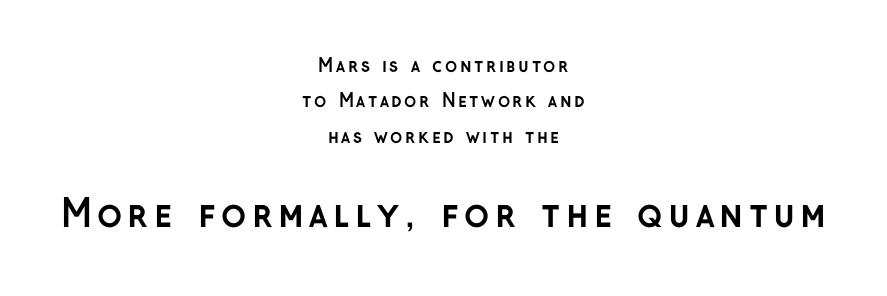
{"serif": "no", "italic": "no", "bold": "yes", "weight": "semibold", "width": "normal", "stroke_contrast": "low", "x_height": "medium", "monospaced": "no", "underline": "no", "align": "center", "line_spacing": "loose", "line_spacing_ratio": 1.97, "larger_block": "second", "size_ratio": 2.06, "glyph_px": 37}
